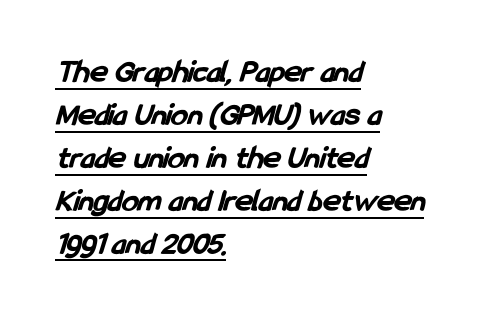
You could call the tracking neutral — neither tight nor loose. A typesetter would call this leading conventional body-copy spacing. Where is the straight margin? On the left. The rendering shows plain stroke endings on the letterforms — a sans-serif design. The passage shown is emphatically bold. Students, observe the line beneath the letters — that is underlining.
